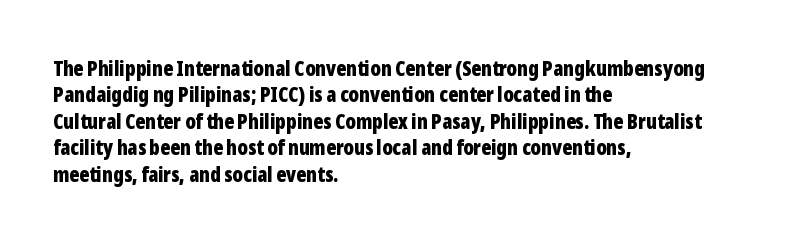
{"italic": "no", "bold": "yes", "underline": "no", "align": "left", "line_spacing": "normal", "line_spacing_ratio": 1.26, "letter_spacing": "normal", "letter_spacing_em": 0.0, "glyph_px": 21}
